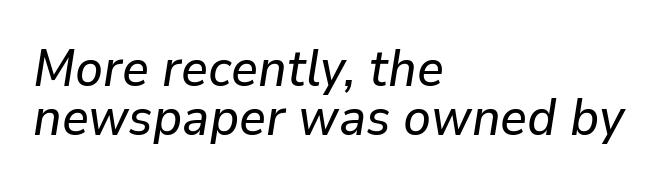
{"italic": "yes", "lean": "right", "slant_degrees": 9, "width": "normal", "stroke_contrast": "low", "x_height": "medium", "monospaced": "no", "underline": "no", "align": "left", "line_spacing": "tight", "line_spacing_ratio": 0.95, "letter_spacing": "normal", "letter_spacing_em": 0.0, "glyph_px": 52}
